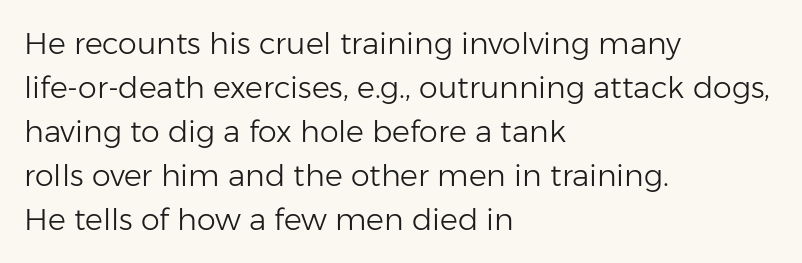
{"serif": "no", "italic": "no", "bold": "no", "weight": "light", "width": "normal", "stroke_contrast": "low", "x_height": "medium", "monospaced": "no", "underline": "no", "align": "left", "line_spacing": "normal", "line_spacing_ratio": 1.47, "letter_spacing": "normal", "letter_spacing_em": 0.0, "glyph_px": 30}
